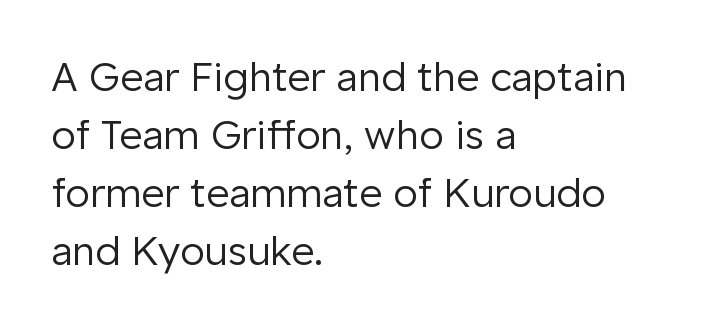
Q: Is the text bold? A: No.
Q: Is the text italic (slanted)? A: No, it is upright.
Q: Is the typeface a serif or a sans-serif typeface? A: Sans-serif.
Q: Is the text underlined? A: No.
Q: How is the paragraph aligned? A: Left-aligned.
Q: Is the spacing between letters normal or unusually wide? A: Normal.
Q: Is the spacing between lines tight, normal or loose? A: Normal.
Q: Width (condensed, normal, or wide)? A: Normal.
Q: Stroke contrast? A: Low.
Q: x-height? A: Medium.
Q: Monospaced? A: No.
